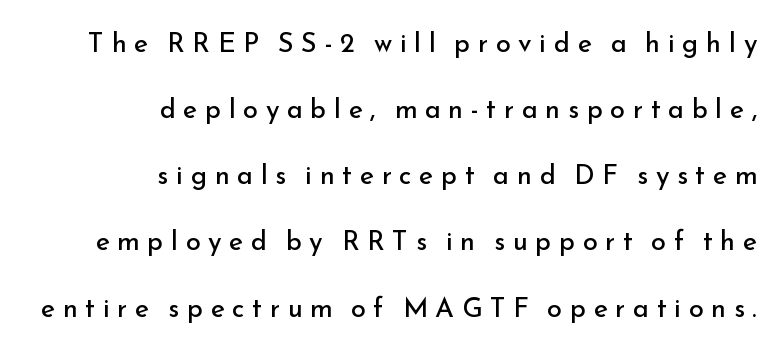
{"italic": "no", "bold": "no", "underline": "no", "align": "right", "line_spacing": "loose", "line_spacing_ratio": 2.45, "letter_spacing": "wide", "letter_spacing_em": 0.28, "glyph_px": 27}
